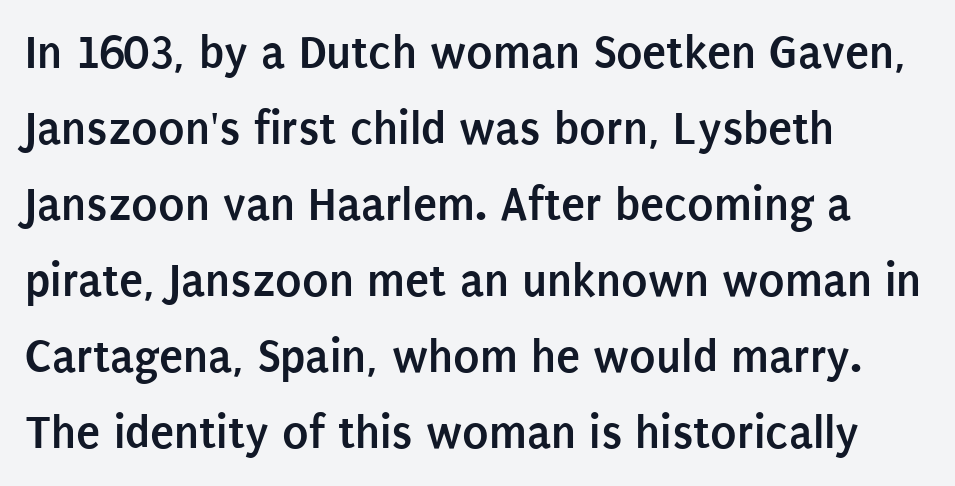
{"serif": "no", "italic": "no", "bold": "yes", "weight": "semibold", "width": "condensed", "stroke_contrast": "low", "x_height": "large", "monospaced": "no", "underline": "no", "align": "left", "line_spacing": "normal", "line_spacing_ratio": 1.55, "letter_spacing": "normal", "letter_spacing_em": 0.0, "glyph_px": 49}
